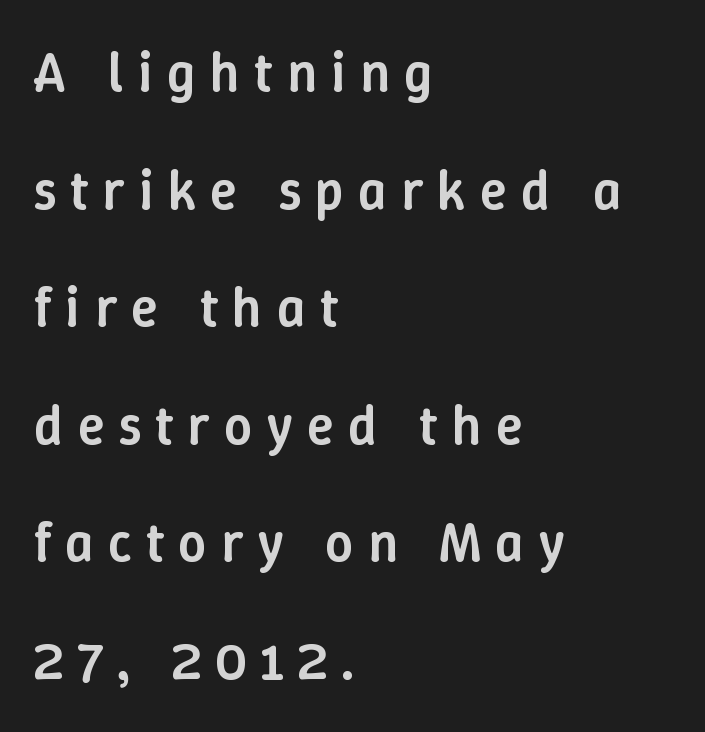
The image shows 56 px semibold type, upright; set left-aligned, loose line spacing (2.1x), unusually wide letter spacing (+0.25 em), not underlined; low stroke contrast and a medium x-height.
